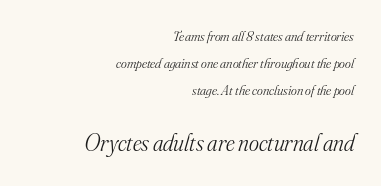
Small over large — that's the arrangement of the two blocks here. Is the type slanted? Yes — the strokes lean at a clear angle. What's the leading like? Stretched, with rows far apart. Any mark beneath the type? The region is blank. Layout note: lines flush right. Stroke thickness stays within the range of a standard reading face or lighter.
